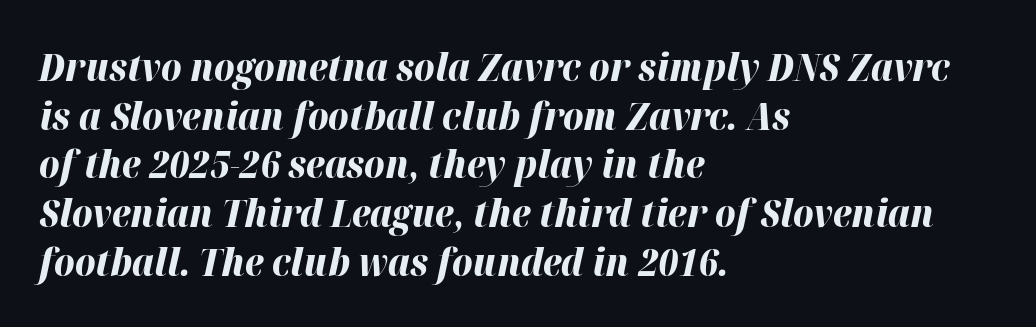
The image shows 39 px bold type, italic (leaning right); set left-aligned, normal line spacing (1.25x), normal letter spacing, not underlined; high stroke contrast and a medium x-height.
